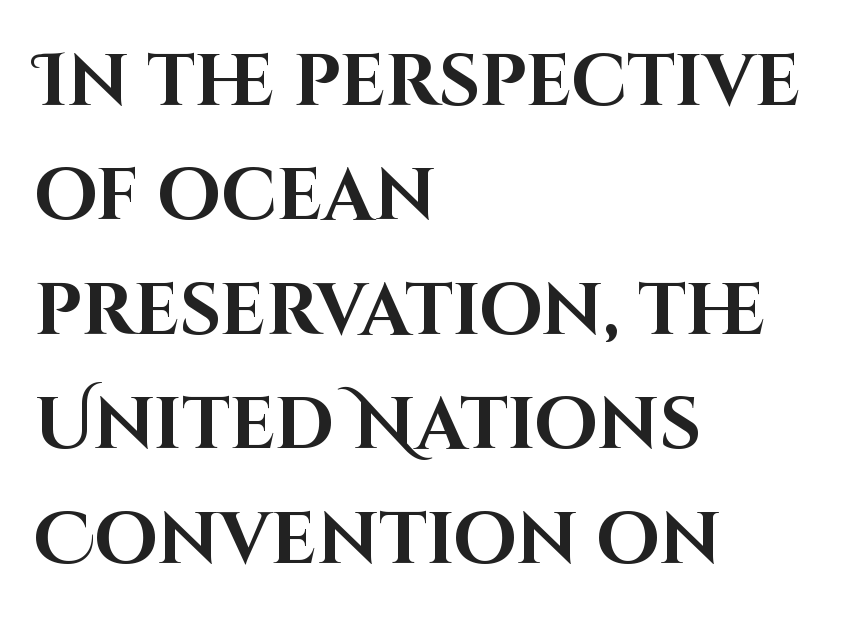
Check where the strokes stop: nothing finishes them off — pure sans. The setting favours the left margin, as ordinary paragraphs usually do. The letters sit at their default tracking, neither squeezed nor spread. Honestly, the row spacing looks completely unremarkable.
